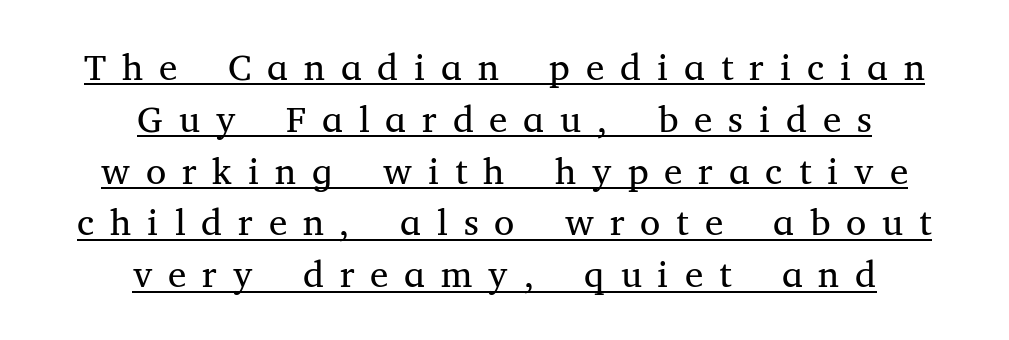
{"serif": "yes", "italic": "no", "bold": "no", "weight": "regular", "width": "normal", "stroke_contrast": "medium", "x_height": "medium", "monospaced": "no", "underline": "yes", "align": "center", "line_spacing": "normal", "line_spacing_ratio": 1.4, "letter_spacing": "wide", "letter_spacing_em": 0.43, "glyph_px": 37}
